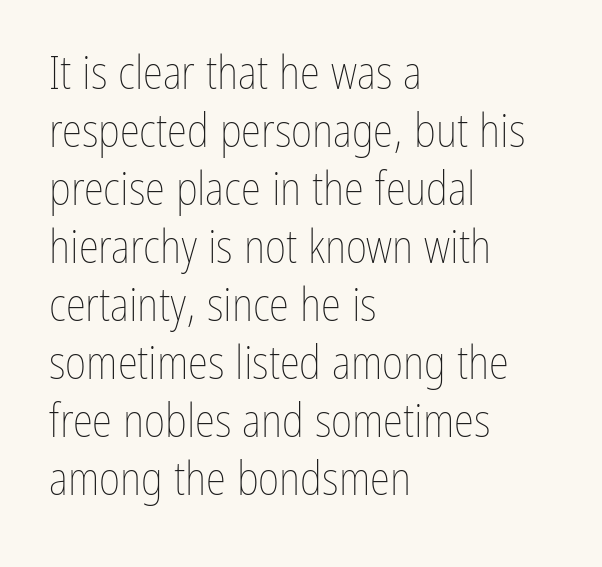
Q: Is the text bold? A: No.
Q: Is the text italic (slanted)? A: No, it is upright.
Q: Is the text underlined? A: No.
Q: How is the paragraph aligned? A: Left-aligned.
Q: Is the spacing between letters normal or unusually wide? A: Normal.
Q: Is the spacing between lines tight, normal or loose? A: Normal.
Q: Width (condensed, normal, or wide)? A: Condensed.
Q: Stroke contrast? A: Low.
Q: x-height? A: Medium.
Q: Monospaced? A: No.
